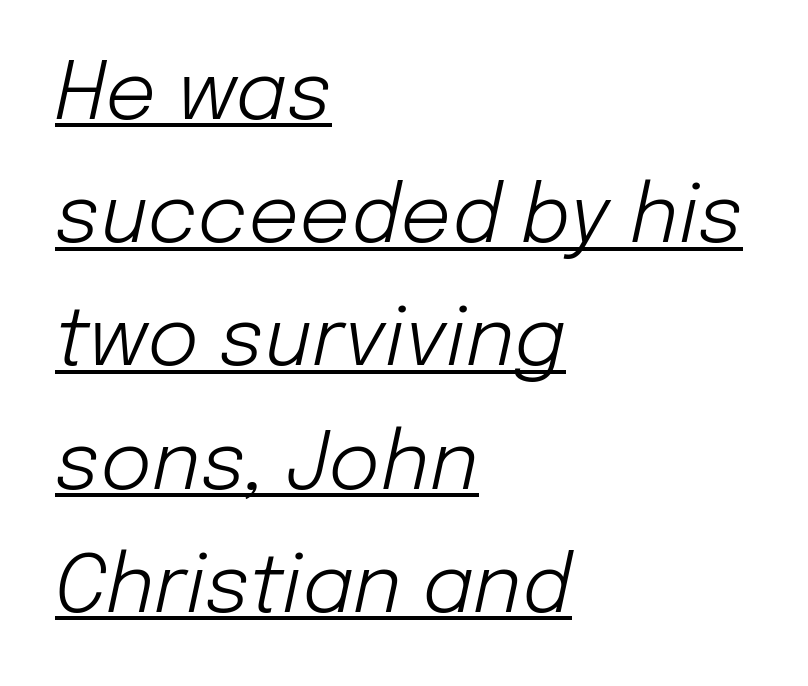
Q: Is the text bold? A: No.
Q: Is the text italic (slanted)? A: Yes, it leans right by about 12 degrees.
Q: Is the text underlined? A: Yes.
Q: How is the paragraph aligned? A: Left-aligned.
Q: Is the spacing between letters normal or unusually wide? A: Normal.
Q: Is the spacing between lines tight, normal or loose? A: Normal.
Q: Width (condensed, normal, or wide)? A: Normal.
Q: Stroke contrast? A: Low.
Q: x-height? A: Medium.
Q: Monospaced? A: No.
